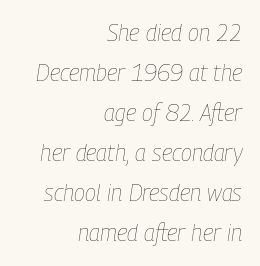
The image shows 23 px text type, italic (leaning right); set right-aligned, line spacing 1.74x, normal letter spacing, not underlined.
